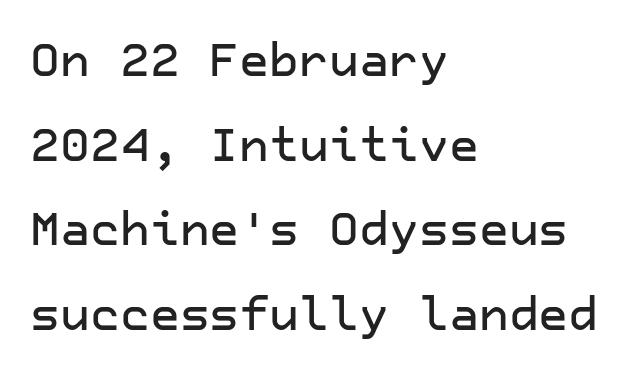
Q: Is the text italic (slanted)? A: No, it is upright.
Q: Is the typeface a serif or a sans-serif typeface? A: Sans-serif.
Q: Is the text underlined? A: No.
Q: How is the paragraph aligned? A: Left-aligned.
Q: Is the spacing between letters normal or unusually wide? A: Normal.
Q: Width (condensed, normal, or wide)? A: Normal.
Q: Stroke contrast? A: Low.
Q: x-height? A: Medium.
